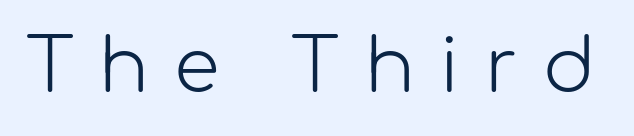
Rule under the text: the space is simply empty. Is the stroke heavy? The answer is a plain regular-or-lighter. A typesetter would call this heavily tracked-out type. Is this a fixed-width face? No — the glyphs have proportional, varying widths.
